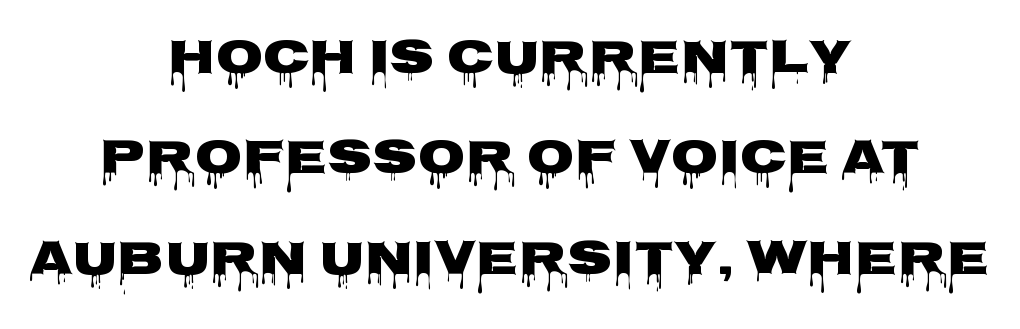
The image shows 49 px heavy, wide sans-serif type, upright; set centered, loose line spacing (2.05x), normal letter spacing, not underlined; low stroke contrast and a large x-height.
